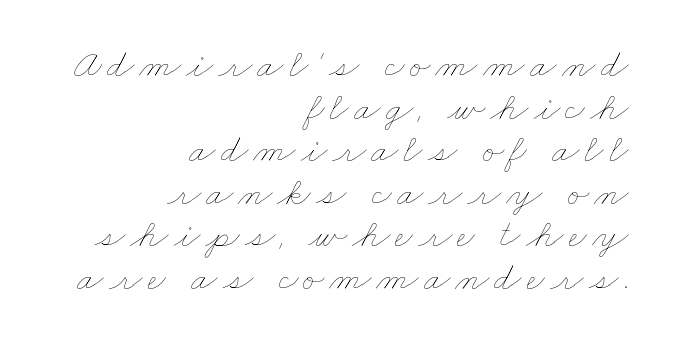
The image shows 39 px thin, wide type; set right-aligned, tight line spacing (1.09x), not underlined; low stroke contrast and a small x-height.
